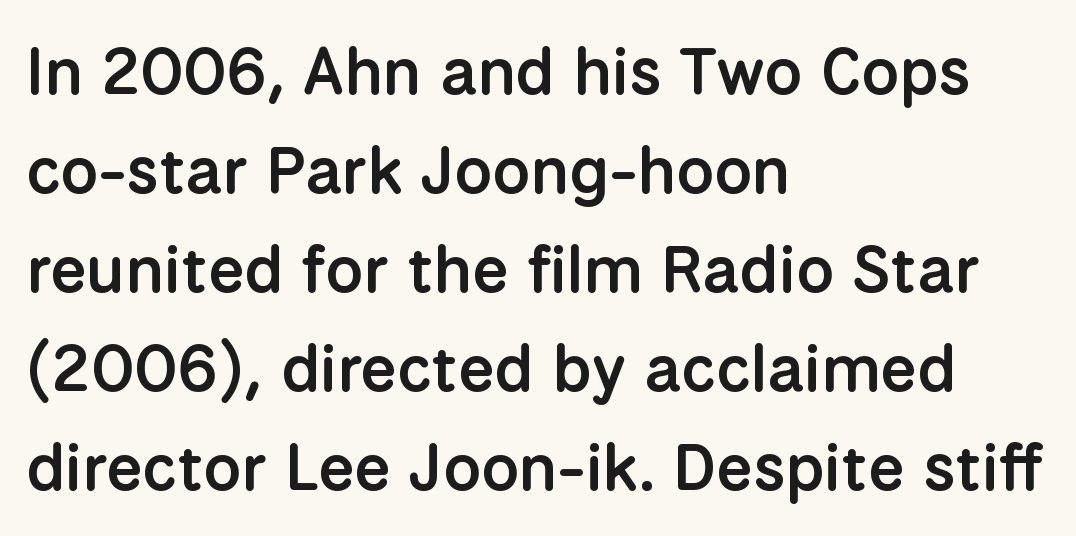
Note: no serifs on the glyphs. Is this a fixed-width face? No — the glyphs have proportional, varying widths. Line spacing here is normal. Where is the straight margin? On the left. Does the lettering tilt? It doesn't — this is upright. The area under the type is left untouched.
